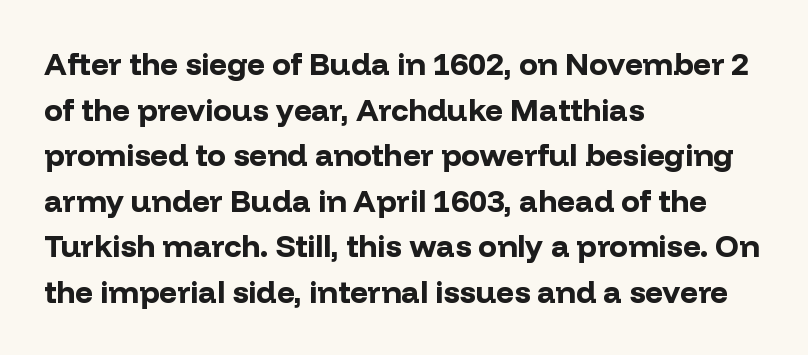
The font family rendered here belongs to the sans-serif group. The tracking reads as untouched default to a designer's eye. The specimen reads as upright at a glance. A normal amount of white space separates one row of letters from the next. The baseline area is clear. The lines are quadded left.
